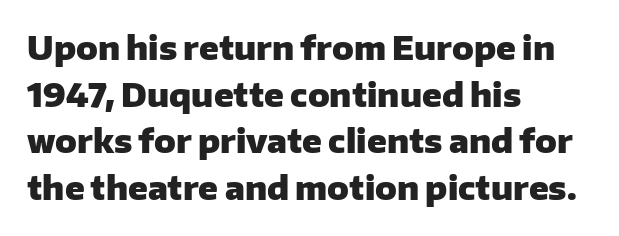
Compared with a centered layout, this one pins lines to the left instead. The type family on display is of the sans-serif kind. The specimen omits any rule beneath the text block's lines. Compared with typical paragraphs, the rows here are spaced about the same. Plenty of ink on the page — the face is bold.
